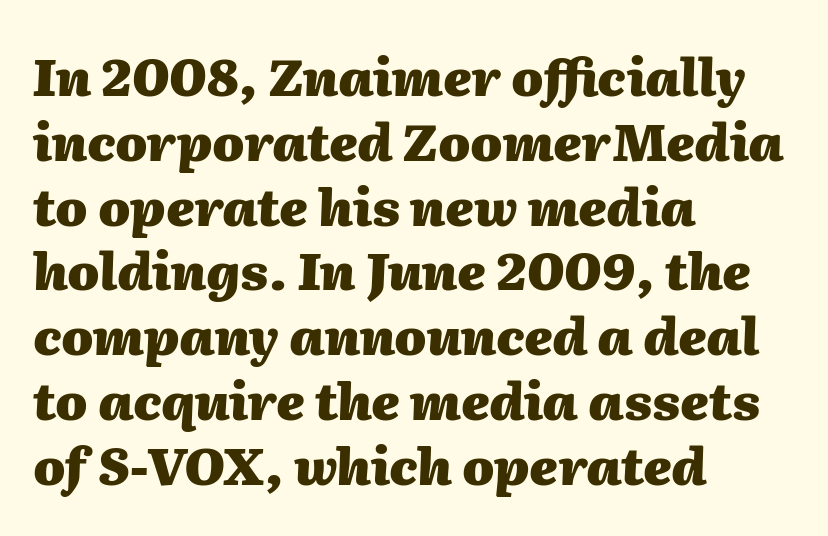
Q: Is the text bold? A: Yes.
Q: Is the text italic (slanted)? A: Yes, it leans right by about 2 degrees.
Q: Is the text underlined? A: No.
Q: How is the paragraph aligned? A: Left-aligned.
Q: Is the spacing between letters normal or unusually wide? A: Normal.
Q: Is the spacing between lines tight, normal or loose? A: Normal.
Q: Width (condensed, normal, or wide)? A: Normal.
Q: Stroke contrast? A: Medium.
Q: x-height? A: Medium.
Q: Monospaced? A: No.
